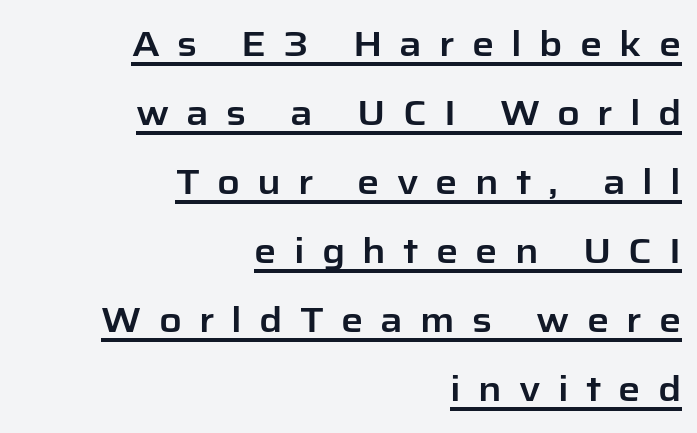
The letters are spread apart with noticeably loose tracking. Whoever set this chose breathing room over compactness in the vertical rhythm. The rendering shows plain stroke endings on the letterforms — a sans-serif design. The rendering anchors every line to the right-hand side. Somebody hit Ctrl+U on this one — the words are underlined. You can tell it's not italic because the verticals are truly vertical.
